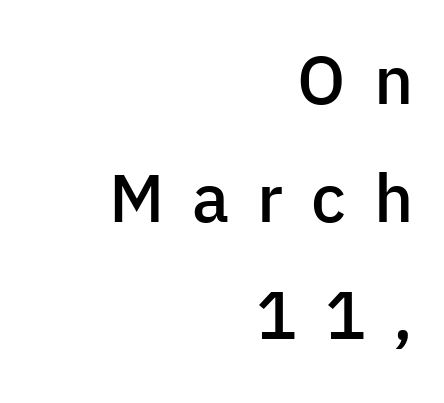
Q: Is the text bold? A: Semi-bold.
Q: Is the text italic (slanted)? A: No, it is upright.
Q: Is the typeface a serif or a sans-serif typeface? A: Sans-serif.
Q: Is the text underlined? A: No.
Q: How is the paragraph aligned? A: Right-aligned.
Q: Is the spacing between letters normal or unusually wide? A: Unusually wide.
Q: Width (condensed, normal, or wide)? A: Normal.
Q: Stroke contrast? A: Low.
Q: x-height? A: Medium.
Q: Monospaced? A: No.
